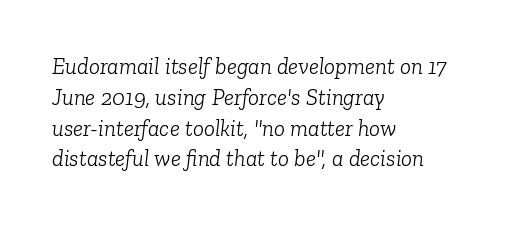
{"italic": "yes", "lean": "right", "slant_degrees": 6, "bold": "no", "underline": "no", "align": "left", "line_spacing": "normal", "line_spacing_ratio": 1.34, "letter_spacing": "normal", "letter_spacing_em": 0.0, "glyph_px": 23}
